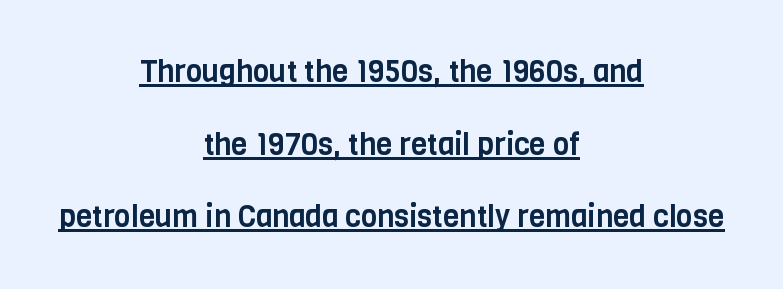
{"serif": "no", "italic": "no", "width": "condensed", "stroke_contrast": "low", "x_height": "large", "monospaced": "no", "underline": "yes", "align": "center", "line_spacing": "loose", "line_spacing_ratio": 2.42, "letter_spacing": "normal", "letter_spacing_em": 0.0, "glyph_px": 30}
